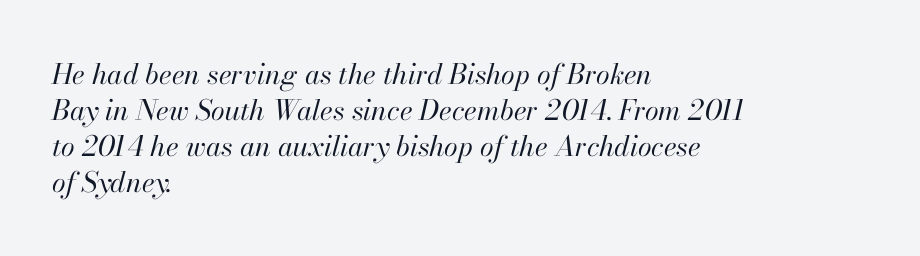
Q: Is the text bold? A: No.
Q: Is the text italic (slanted)? A: Yes, it leans right by about 13 degrees.
Q: Is the text underlined? A: No.
Q: How is the paragraph aligned? A: Left-aligned.
Q: Is the spacing between letters normal or unusually wide? A: Normal.
Q: Is the spacing between lines tight, normal or loose? A: Normal.
Q: Width (condensed, normal, or wide)? A: Normal.
Q: Stroke contrast? A: High.
Q: x-height? A: Small.
Q: Monospaced? A: No.
